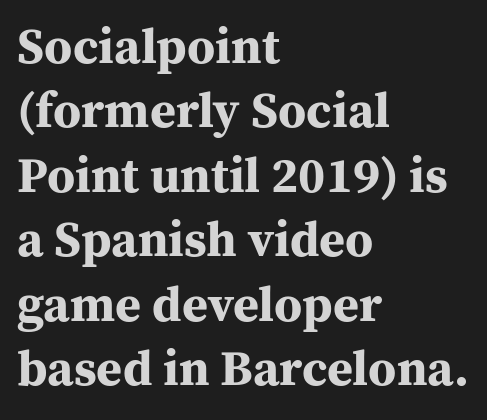
{"serif": "yes", "italic": "no", "bold": "yes", "weight": "bold", "width": "normal", "stroke_contrast": "medium", "x_height": "medium", "monospaced": "no", "underline": "no", "align": "left", "line_spacing": "normal", "line_spacing_ratio": 1.29, "letter_spacing": "normal", "letter_spacing_em": 0.0, "glyph_px": 50}
